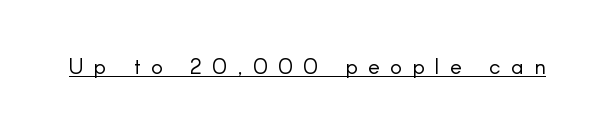
Vertical stems look standard width or narrower in stroke. This sample uses an upright cut, with every glyph sitting square on the baseline. The passage shown is underscored from start to finish. Each word looks stretched out because of the extra space between its letters.
